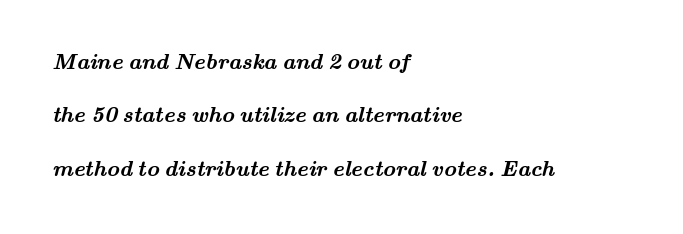
The image shows 22 px bold type; set left-aligned, loose line spacing (2.43x), normal letter spacing, not underlined.
